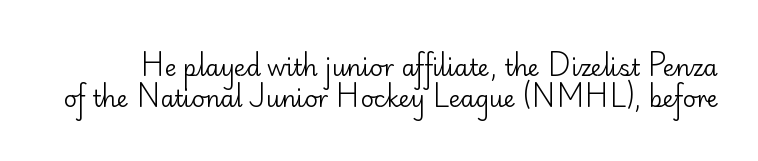
Compared with a typical body face, this is equally light or lighter still. Rule under the text: the space is simply empty. Characters follow at the spacing the type designer built in. Each new line begins a customary step beneath the previous one. Posture: vertical.
